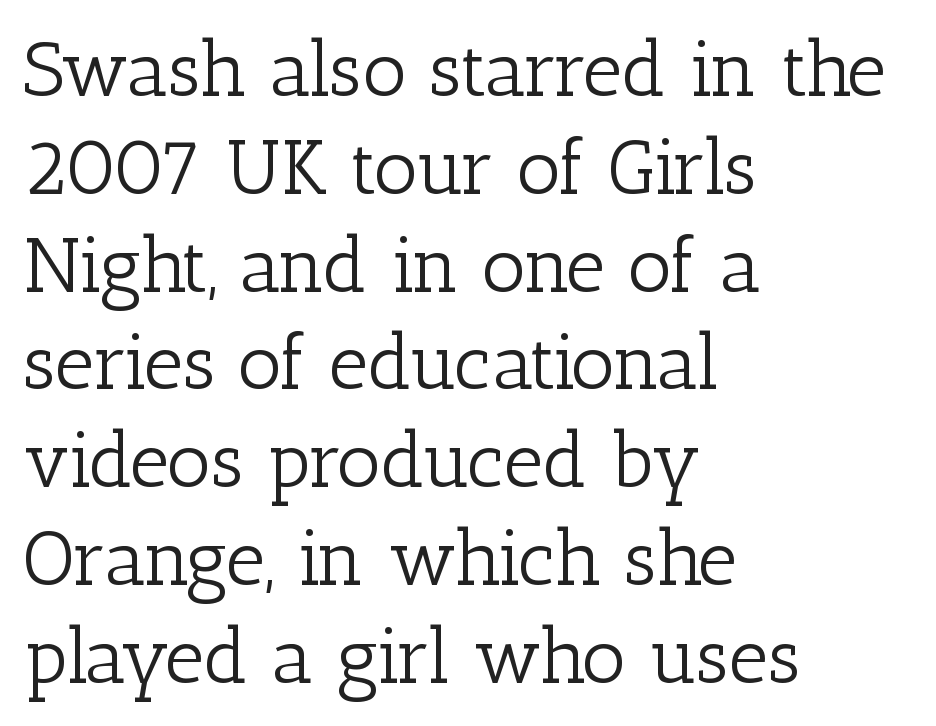
The image shows 77 px light serif type, upright; set left-aligned, normal line spacing (1.27x), normal letter spacing, not underlined; low stroke contrast and a medium x-height.
